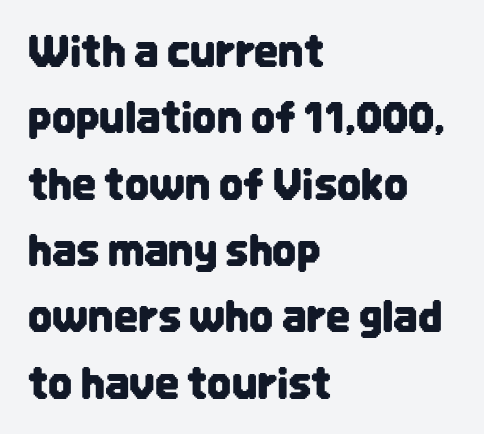
Q: Is the text italic (slanted)? A: No, it is upright.
Q: Is the typeface a serif or a sans-serif typeface? A: Sans-serif.
Q: Is the text underlined? A: No.
Q: How is the paragraph aligned? A: Left-aligned.
Q: Is the spacing between letters normal or unusually wide? A: Normal.
Q: Is the spacing between lines tight, normal or loose? A: Normal.
Q: Width (condensed, normal, or wide)? A: Condensed.
Q: Stroke contrast? A: Low.
Q: x-height? A: Large.
Q: Monospaced? A: No.
